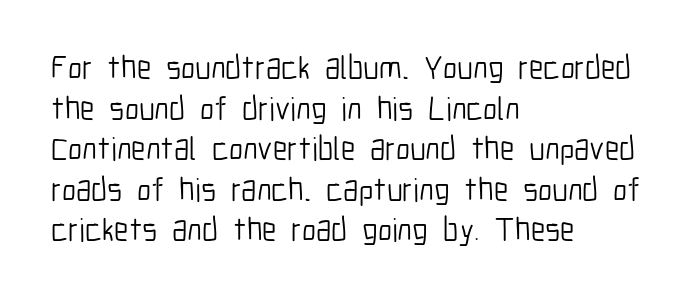
{"serif": "no", "italic": "no", "bold": "no", "weight": "light", "width": "condensed", "stroke_contrast": "low", "x_height": "medium", "monospaced": "no", "underline": "no", "align": "left", "line_spacing_ratio": 1.23, "letter_spacing": "normal", "letter_spacing_em": 0.0, "glyph_px": 33}
